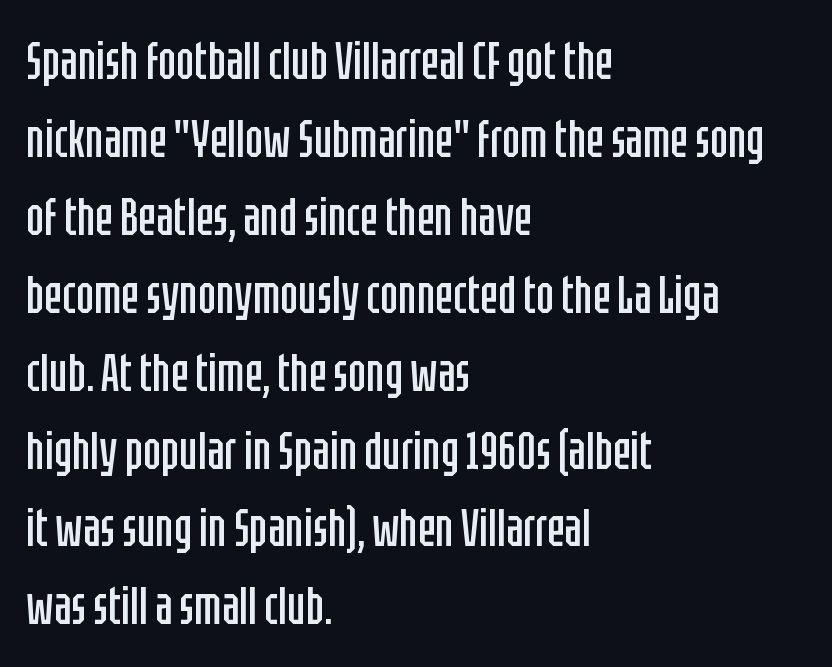
{"serif": "no", "italic": "no", "bold": "no", "weight": "regular", "width": "condensed", "stroke_contrast": "low", "x_height": "large", "monospaced": "no", "underline": "no", "align": "left", "line_spacing": "normal", "line_spacing_ratio": 1.47, "letter_spacing": "normal", "letter_spacing_em": 0.0, "glyph_px": 53}
